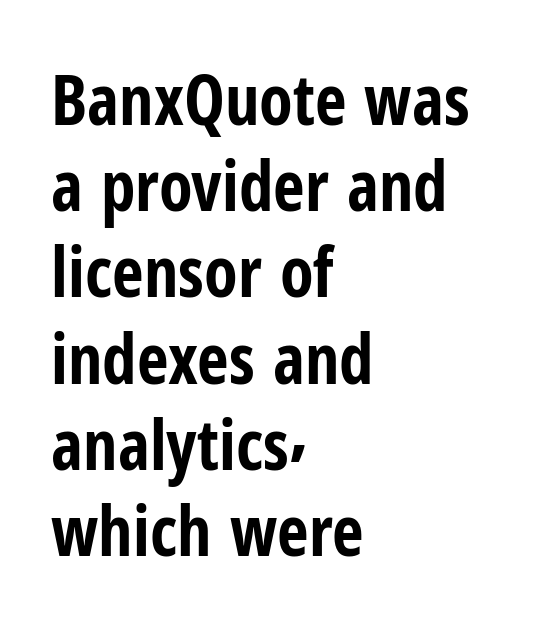
The designer went with a sans here, leaving each stem footless. The letters sit at their default tracking, neither squeezed nor spread. The rows are spaced the way most documents space them. Is this a fixed-width face? No — the glyphs have proportional, varying widths. Left-aligned paragraph, ragged on the right. Compared with an ordinary text face, these strokes are far heavier — a full bold.
